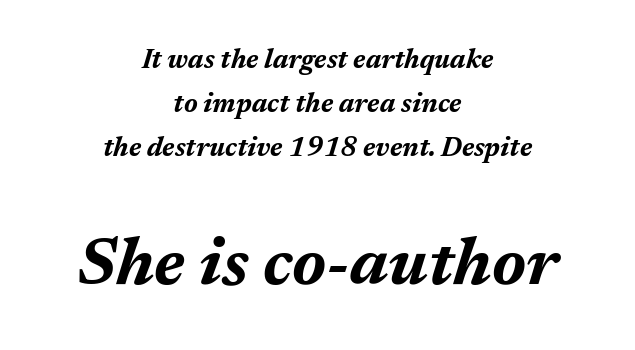
{"italic": "yes", "lean": "right", "slant_degrees": 17, "bold": "yes", "weight": "bold", "width": "normal", "stroke_contrast": "medium", "x_height": "medium", "monospaced": "no", "underline": "no", "align": "center", "line_spacing": "normal", "line_spacing_ratio": 1.63, "letter_spacing": "normal", "letter_spacing_em": 0.0, "larger_block": "second", "size_ratio": 2.48, "glyph_px": 67}
